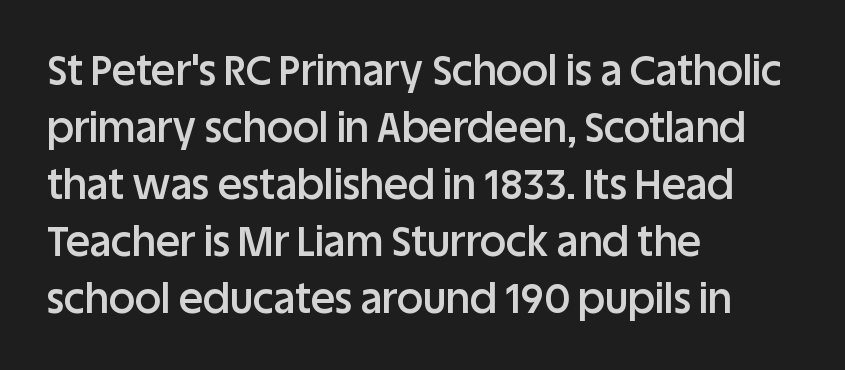
Q: Is the text bold? A: Semi-bold.
Q: Is the text italic (slanted)? A: No, it is upright.
Q: Is the typeface a serif or a sans-serif typeface? A: Sans-serif.
Q: Is the text underlined? A: No.
Q: How is the paragraph aligned? A: Left-aligned.
Q: Is the spacing between letters normal or unusually wide? A: Normal.
Q: Is the spacing between lines tight, normal or loose? A: Normal.
Q: Width (condensed, normal, or wide)? A: Normal.
Q: Stroke contrast? A: Low.
Q: x-height? A: Large.
Q: Monospaced? A: No.
